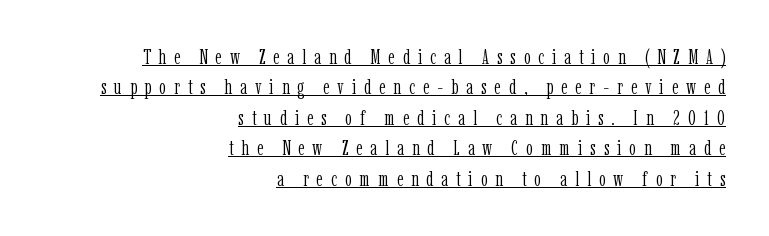
Q: Is the text bold? A: No.
Q: Is the text italic (slanted)? A: No, it is upright.
Q: Is the text underlined? A: Yes.
Q: How is the paragraph aligned? A: Right-aligned.
Q: Is the spacing between letters normal or unusually wide? A: Unusually wide.
Q: Is the spacing between lines tight, normal or loose? A: Normal.
